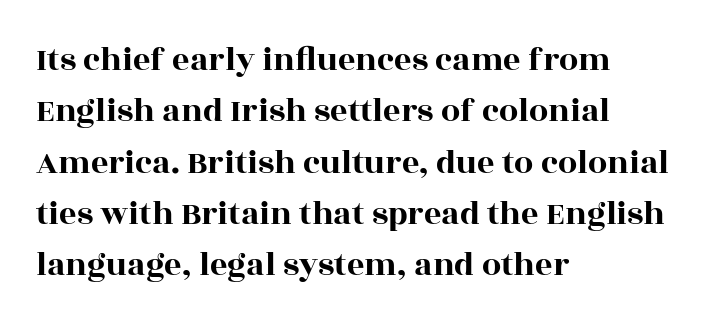
The image shows 34 px wide serif type, upright; set left-aligned, normal line spacing (1.51x), normal letter spacing, not underlined; a large x-height.
